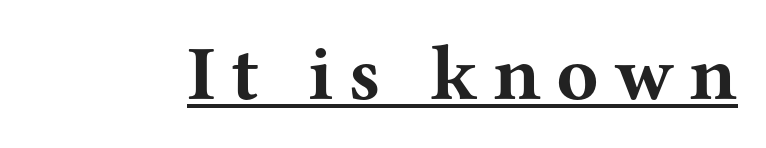
The image shows 78 px bold, wide serif type, upright; set underlined; medium stroke contrast and a medium x-height.
